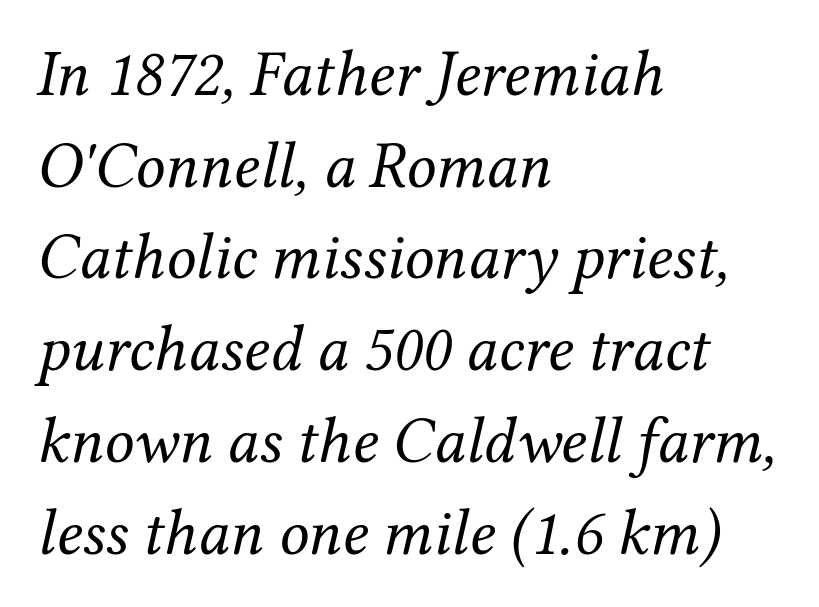
The image shows 66 px regular-weight serif type, italic (leaning right); set left-aligned, normal line spacing (1.39x), normal letter spacing, not underlined; medium stroke contrast and a medium x-height.
